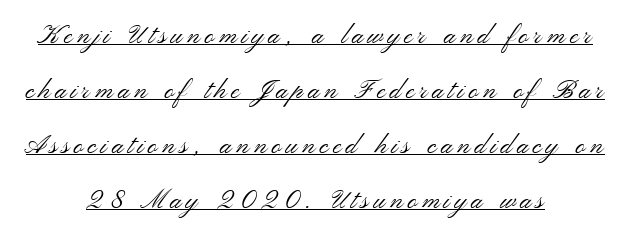
{"bold": "no", "underline": "yes", "align": "center", "line_spacing": "loose", "line_spacing_ratio": 2.12, "glyph_px": 26}
